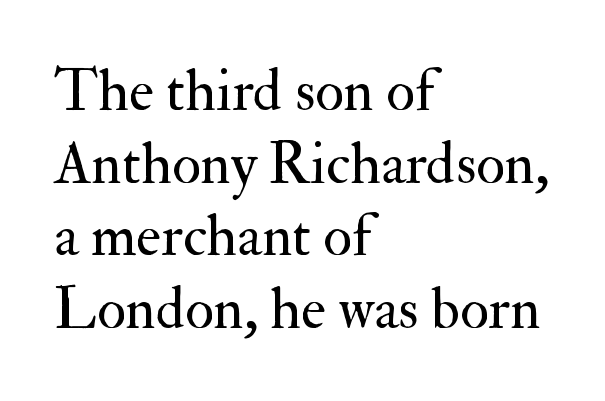
Notice how the passage keeps a crisp vertical edge on the left only. Anything drawn beneath the words? Only blank space. Posture: straight, roman, zero tilt. A serif font was chosen for this passage.
